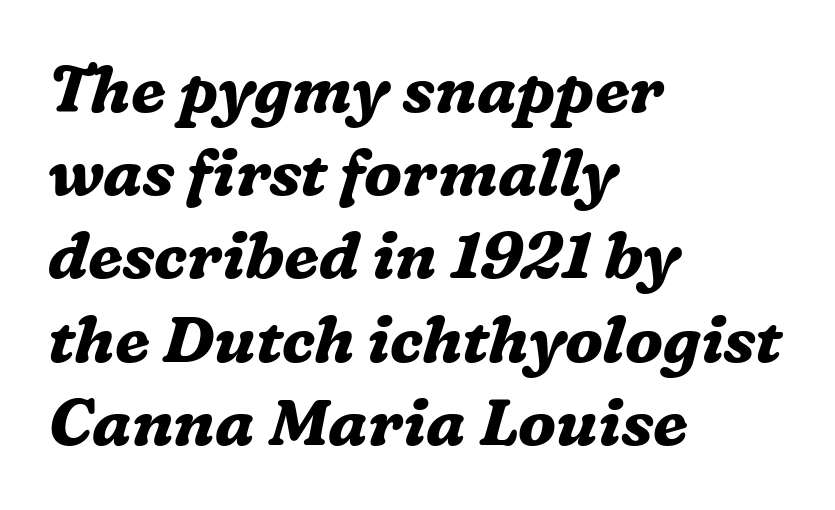
{"serif": "yes", "italic": "yes", "lean": "right", "slant_degrees": 16, "bold": "yes", "weight": "bold", "width": "normal", "stroke_contrast": "medium", "x_height": "medium", "monospaced": "no", "underline": "no", "align": "left", "line_spacing": "normal", "line_spacing_ratio": 1.28, "letter_spacing": "normal", "letter_spacing_em": 0.0, "glyph_px": 65}
